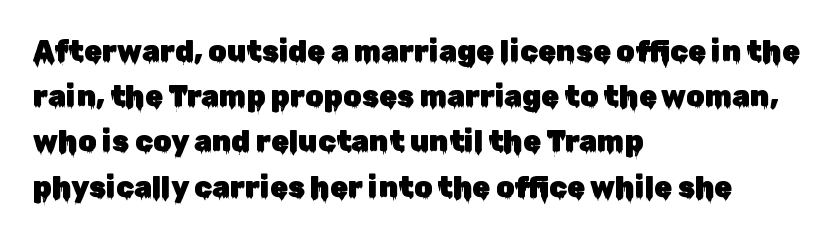
The specimen omits any rule beneath the text block's lines. Is the block centered? No — it sits flush against the left margin. Italic: no, the glyphs are upright roman. Spacing between characters is what you'd get straight out of the box.
